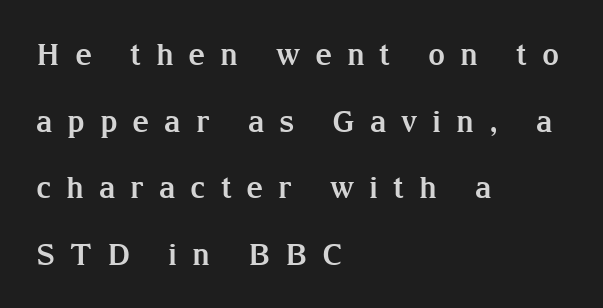
This sample has the flowing, uneven cadence of proportional lettering. Is this a sans? No — the strokes have serifs. How are the letters spaced? Widely, with obvious added tracking. The rag falls on the right side of this text block. Tall strokes in this sample are plumb rather than angled. Descender tails drop into unmarked territory.
